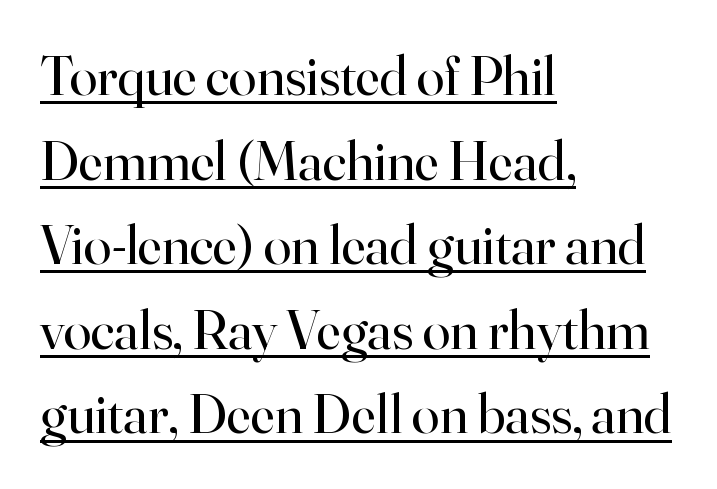
Q: Is the text bold? A: No.
Q: Is the text italic (slanted)? A: No, it is upright.
Q: Is the typeface a serif or a sans-serif typeface? A: Serif.
Q: Is the text underlined? A: Yes.
Q: How is the paragraph aligned? A: Left-aligned.
Q: Is the spacing between letters normal or unusually wide? A: Normal.
Q: Is the spacing between lines tight, normal or loose? A: Normal.
Q: Width (condensed, normal, or wide)? A: Normal.
Q: Stroke contrast? A: High.
Q: x-height? A: Small.
Q: Monospaced? A: No.
